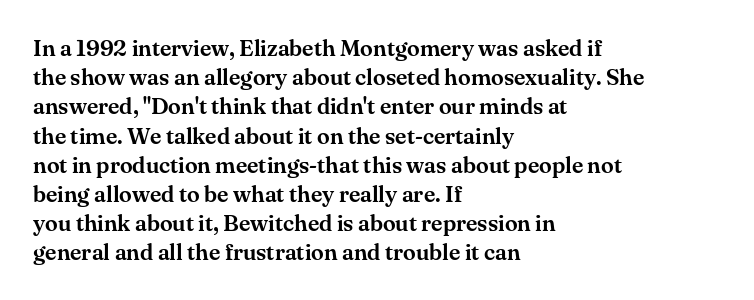
{"italic": "no", "underline": "no", "align": "left", "line_spacing": "normal", "line_spacing_ratio": 1.27, "letter_spacing": "normal", "letter_spacing_em": 0.0, "glyph_px": 23}
